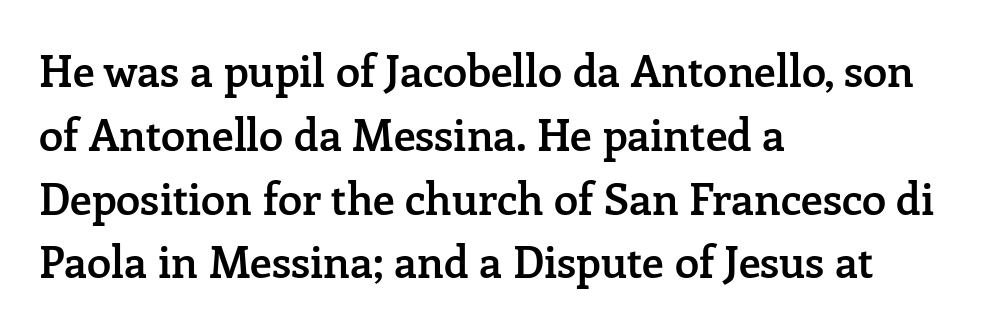
The image shows 44 px semibold serif type, upright; set left-aligned, normal line spacing (1.45x), normal letter spacing, not underlined; low stroke contrast and a medium x-height.
